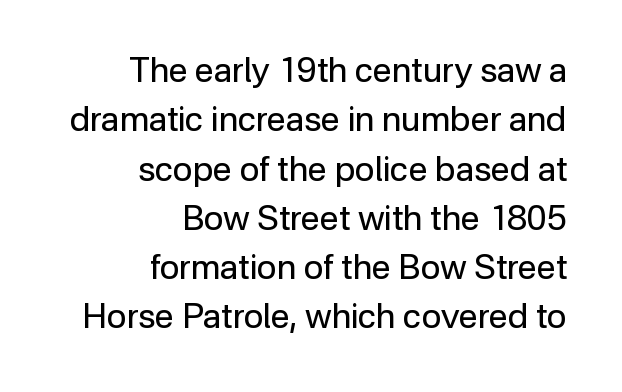
Right-aligned paragraph, ragged on the left. Tracking here is standard; glyphs follow each other at the usual distance. The font family rendered here belongs to the sans-serif group. If you drew a line through each stem, it would be perfectly vertical. Proportional: the letters do not fall into vertical columns.
